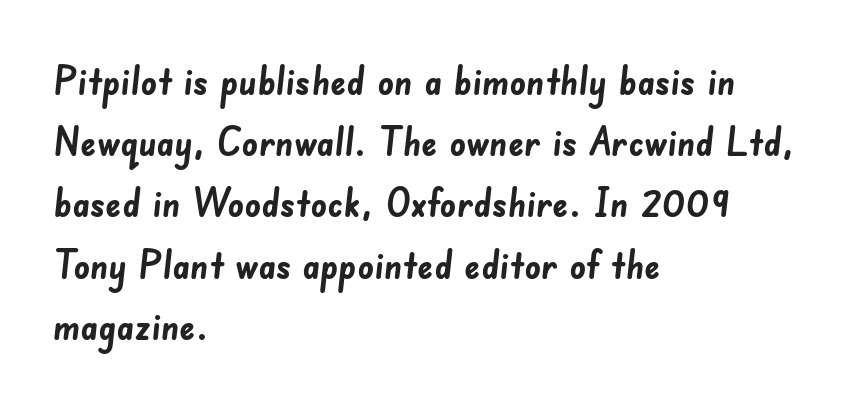
Q: Is the text bold? A: Yes.
Q: Is the typeface a serif or a sans-serif typeface? A: Sans-serif.
Q: Is the text underlined? A: No.
Q: How is the paragraph aligned? A: Left-aligned.
Q: Is the spacing between letters normal or unusually wide? A: Normal.
Q: Is the spacing between lines tight, normal or loose? A: Normal.
Q: Width (condensed, normal, or wide)? A: Normal.
Q: Stroke contrast? A: Low.
Q: x-height? A: Small.
Q: Monospaced? A: No.
